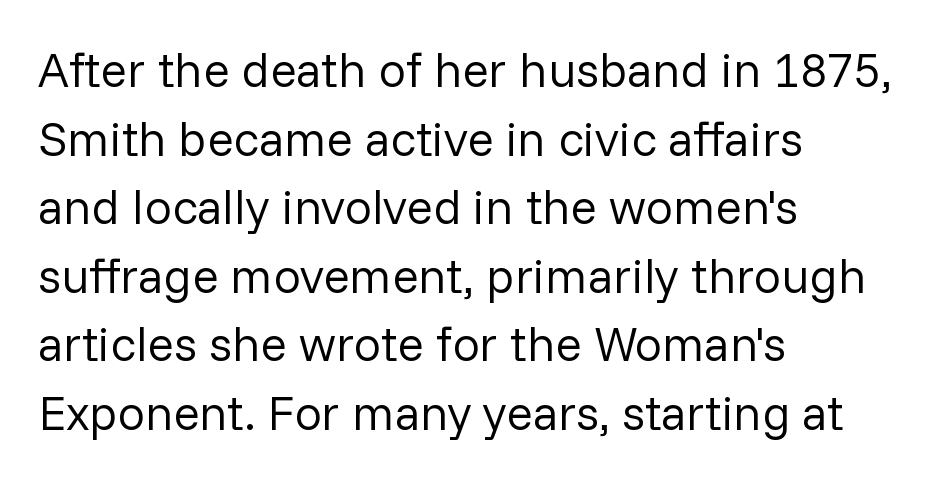
{"serif": "no", "italic": "no", "bold": "no", "weight": "regular", "width": "normal", "stroke_contrast": "low", "x_height": "medium", "monospaced": "no", "underline": "no", "align": "left", "line_spacing": "normal", "line_spacing_ratio": 1.4, "letter_spacing": "normal", "letter_spacing_em": 0.0, "glyph_px": 49}
